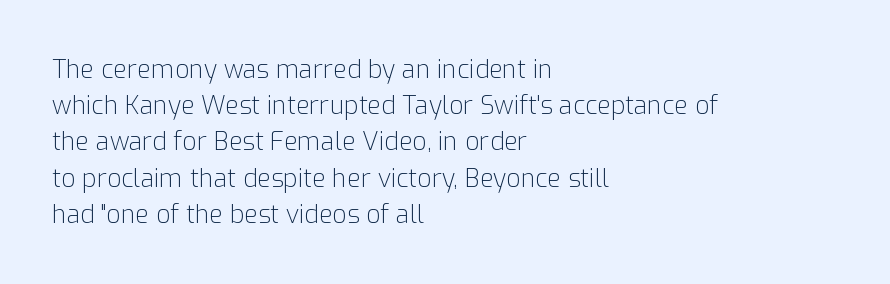
The cut favours lightness, reaching ordinary text weight at its darkest. Left-aligned paragraph, ragged on the right. There is no visible air inserted between adjacent glyphs. Has an underline been added? It has not. Upright lettering throughout. Leading matches the norm, producing a regular column.
